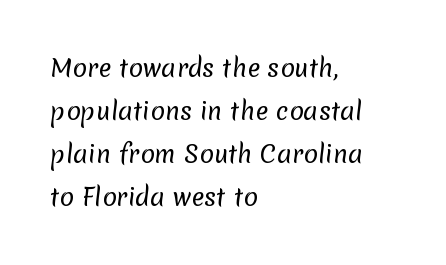
Observe the ordinary spacing: letters are neighbours, not strangers. Check the space under the baseline: it is left empty. Which margin do the lines hug? The left one — the right edge is uneven. The weight tops out at a normal text grade.
